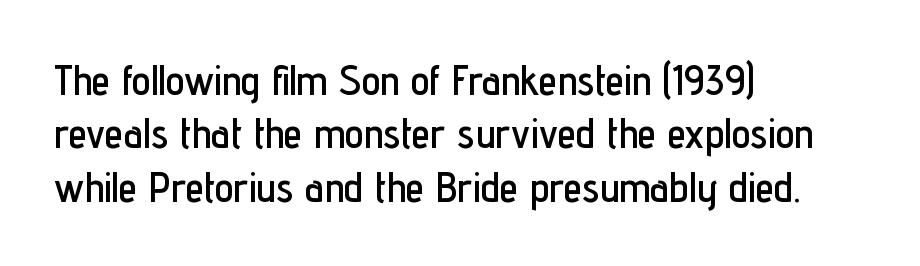
The text block is weighted toward the left margin, trailing off unevenly rightward. Observe the absence of serifs on each vertical stroke in this sample. Letters rest on an invisible, unmarked baseline. Short note: letters normally spaced. Spacing verdict: proportional, widths tailored to each character.
